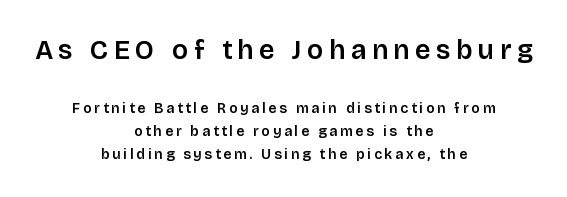
Q: Is the text italic (slanted)? A: No, it is upright.
Q: Is the text underlined? A: No.
Q: How is the paragraph aligned? A: Centered.
Q: Is the spacing between letters normal or unusually wide? A: Unusually wide.
Q: Is the spacing between lines tight, normal or loose? A: Normal.
Q: Which block of text is set in a larger size, the first (top) or the second (bottom)? A: The first (top) one.
